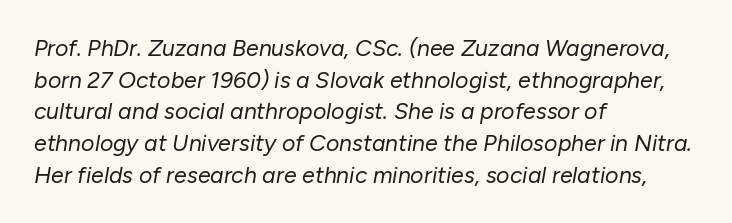
The image shows 23 px text type, italic (leaning right); set left-aligned, normal line spacing (1.38x), normal letter spacing, not underlined.
